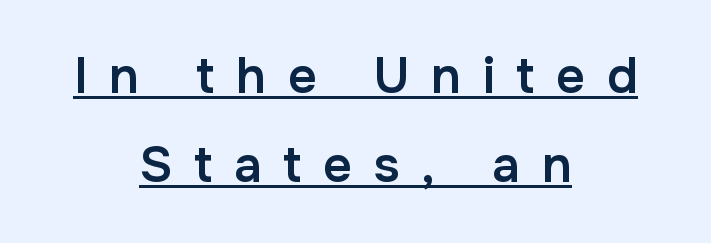
The rendering uses the underline text-decoration. Each letter keeps its own natural width here, so spacing adapts to shape. This sample uses an upright cut, with every glyph sitting square on the baseline. Neither beginnings nor endings align; midpoints do.
